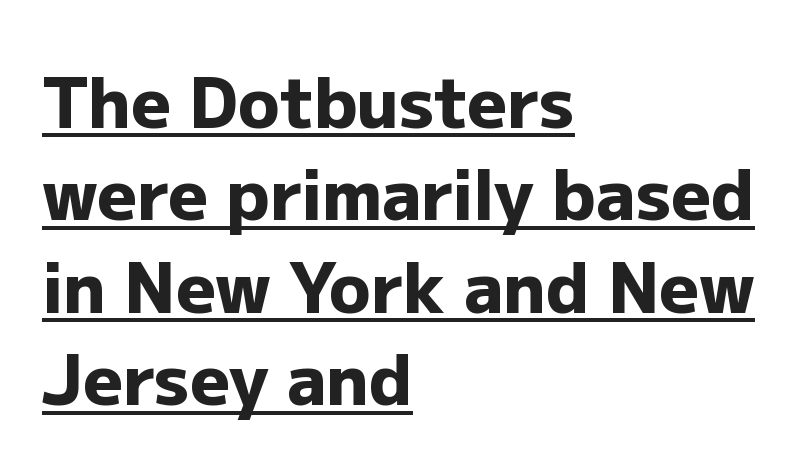
Q: Is the text bold? A: Yes.
Q: Is the text italic (slanted)? A: No, it is upright.
Q: Is the typeface a serif or a sans-serif typeface? A: Sans-serif.
Q: Is the text underlined? A: Yes.
Q: How is the paragraph aligned? A: Left-aligned.
Q: Is the spacing between letters normal or unusually wide? A: Normal.
Q: Is the spacing between lines tight, normal or loose? A: Normal.
Q: Width (condensed, normal, or wide)? A: Normal.
Q: Stroke contrast? A: Low.
Q: x-height? A: Medium.
Q: Monospaced? A: No.
